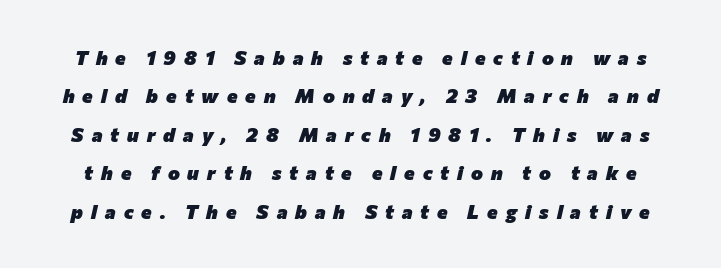
The image shows 20 px bold type, italic (leaning right); set loose line spacing (1.92x), unusually wide letter spacing (+0.4 em), not underlined.
